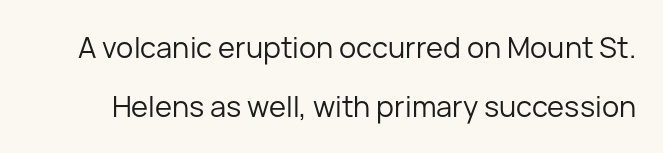
Q: Is the text bold? A: No.
Q: Is the text italic (slanted)? A: No, it is upright.
Q: Is the typeface a serif or a sans-serif typeface? A: Sans-serif.
Q: Is the text underlined? A: No.
Q: Is the spacing between letters normal or unusually wide? A: Normal.
Q: Is the spacing between lines tight, normal or loose? A: Loose.
Q: Width (condensed, normal, or wide)? A: Normal.
Q: Stroke contrast? A: Low.
Q: x-height? A: Medium.
Q: Monospaced? A: No.
